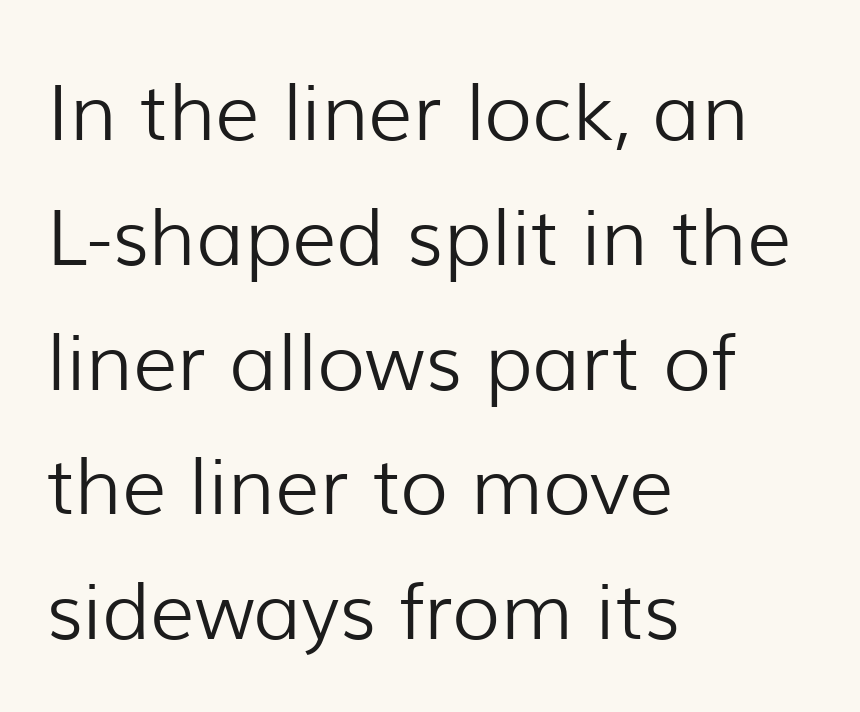
{"serif": "no", "italic": "no", "bold": "no", "weight": "light", "width": "normal", "stroke_contrast": "low", "x_height": "medium", "monospaced": "no", "underline": "no", "align": "left", "line_spacing": "normal", "line_spacing_ratio": 1.6, "letter_spacing": "normal", "letter_spacing_em": 0.0, "glyph_px": 78}
